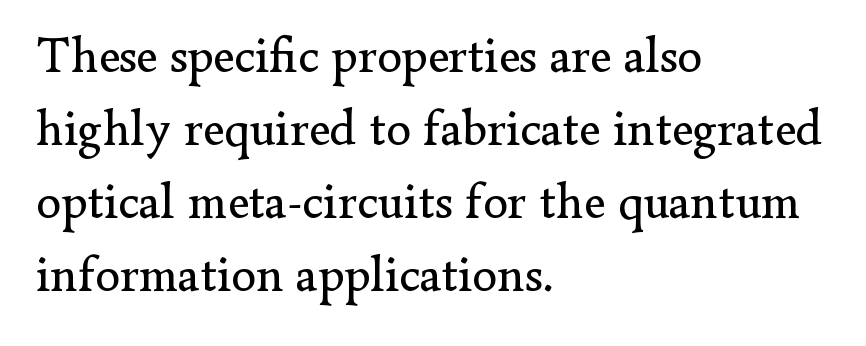
{"serif": "yes", "italic": "no", "bold": "no", "weight": "regular", "width": "normal", "stroke_contrast": "low", "x_height": "small", "monospaced": "no", "underline": "no", "align": "left", "line_spacing": "normal", "line_spacing_ratio": 1.46, "letter_spacing": "normal", "letter_spacing_em": 0.0, "glyph_px": 50}
